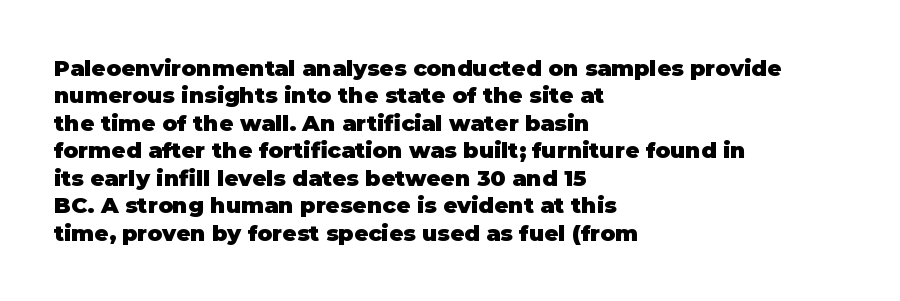
The image shows 22 px bold type, upright; set left-aligned, normal line spacing (1.25x), normal letter spacing, not underlined.
